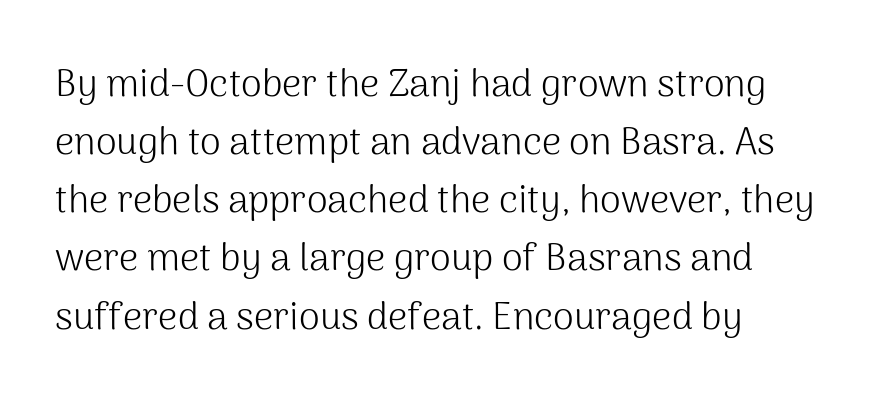
Q: Is the text bold? A: No.
Q: Is the text italic (slanted)? A: No, it is upright.
Q: Is the typeface a serif or a sans-serif typeface? A: Sans-serif.
Q: Is the text underlined? A: No.
Q: How is the paragraph aligned? A: Left-aligned.
Q: Is the spacing between letters normal or unusually wide? A: Normal.
Q: Is the spacing between lines tight, normal or loose? A: Normal.
Q: Width (condensed, normal, or wide)? A: Normal.
Q: Stroke contrast? A: Medium.
Q: x-height? A: Medium.
Q: Monospaced? A: No.
